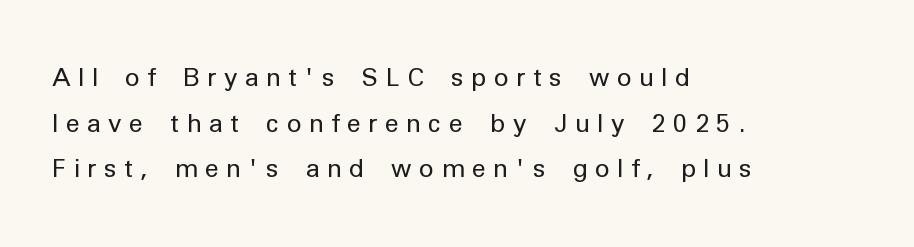
The lines are quadded left. The type sits square on the baseline with zero lean. Summary of weight: not heavy and not bold. No word sits above an underline. Letter spacing: wide.
